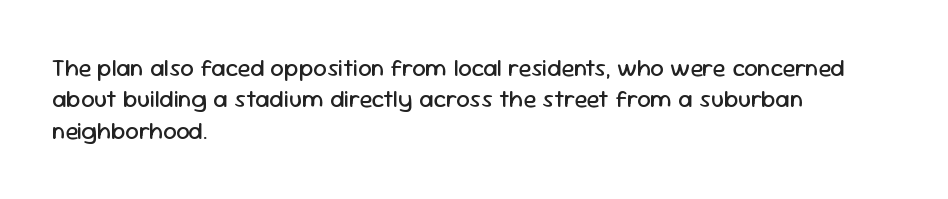
The image shows 24 px text type, upright; set left-aligned, normal line spacing (1.31x), normal letter spacing, not underlined.
